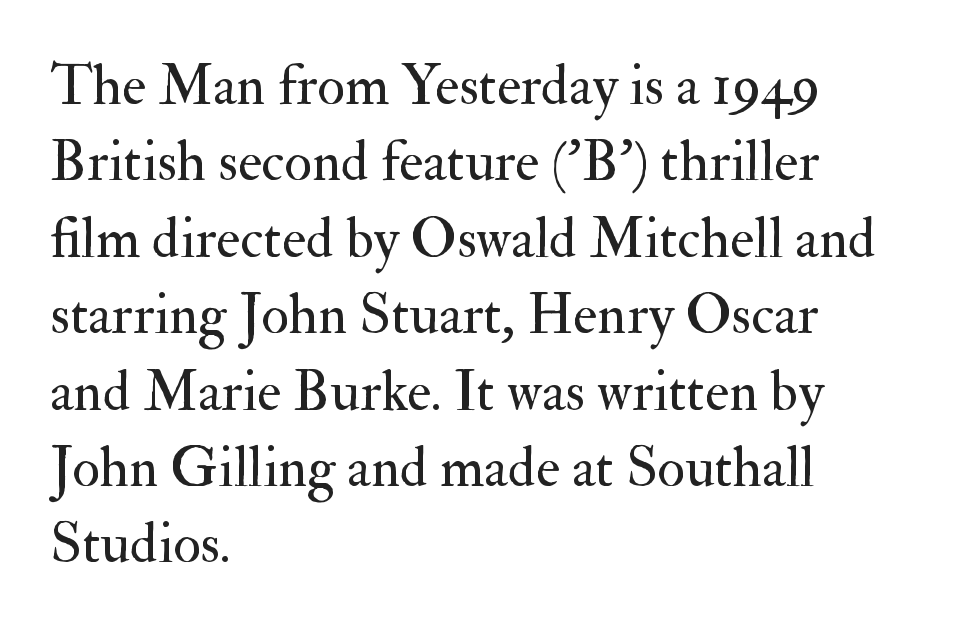
Characters remain perfectly vertical along every line. Alignment: flush left. The space between consecutive lines is moderate. The letters advance in unequal steps, a hallmark of proportional type.
